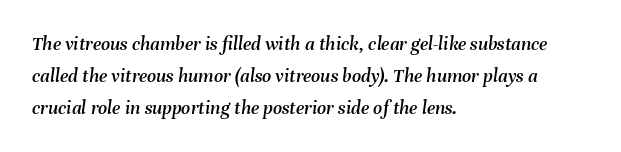
The image shows 20 px text type, italic (leaning right); set left-aligned, normal line spacing (1.59x), normal letter spacing, not underlined.
